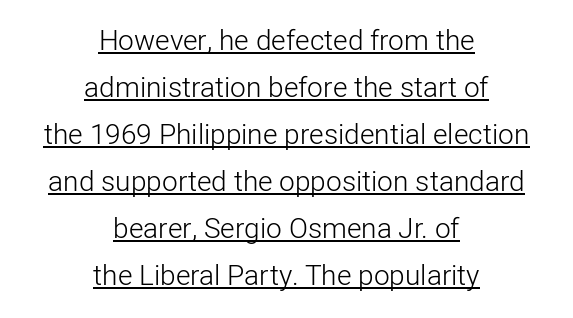
Observe the ordinary spacing: letters are neighbours, not strangers. Ink coverage per letter is moderate at most. In terms of letterform style, serifs are entirely absent. The rendering uses natural spacing where letterforms have individual widths. Notice how the passage keeps no hard edge, just a central spine. A typographer would call this underscored text.
